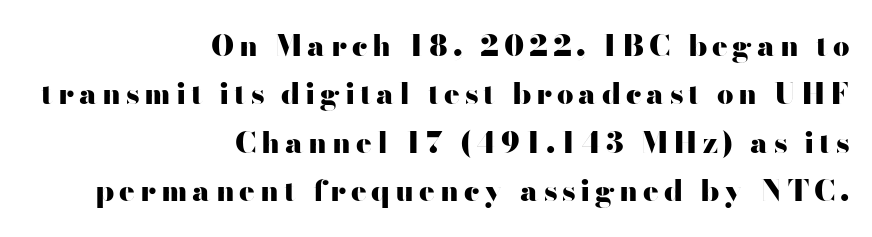
A sans-serif font was chosen for this passage. Here the designer chose a conventional face with non-uniform glyph widths. Quick note: underline off. The face used here has the dense, thick strokes of a bold. Horizontally, the lines are justified to the trailing edge only. Quick note: not italic, upright.
